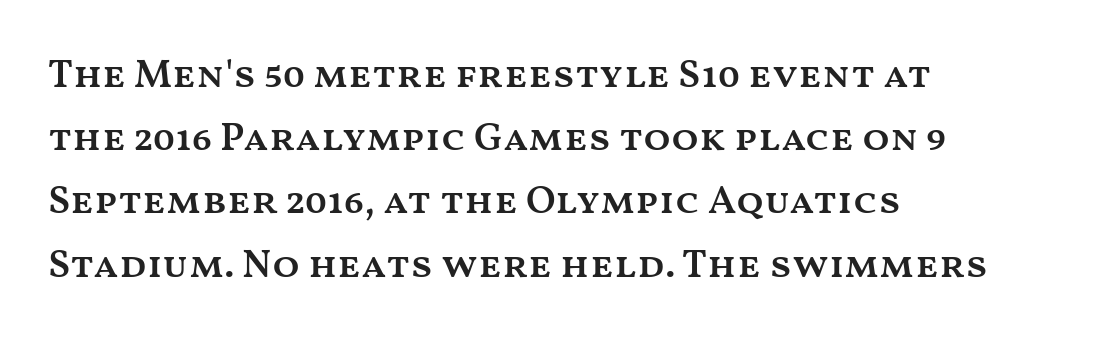
In terms of leading, this rendering sits right in the middle. Students, note that the glyphs here touch the page at normal intervals. The letters stand straight up with perfectly vertical stems. Here the designer chose a conventional face with non-uniform glyph widths.
